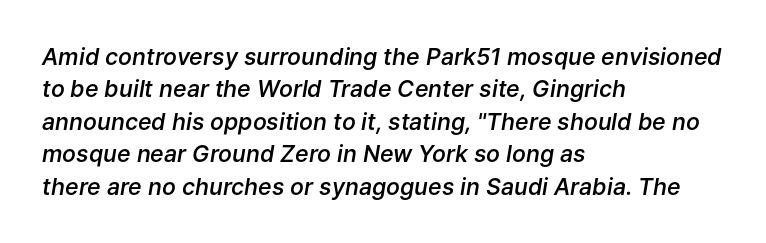
The image shows 23 px text type, italic (leaning right); set left-aligned, normal line spacing (1.41x), normal letter spacing, not underlined.
